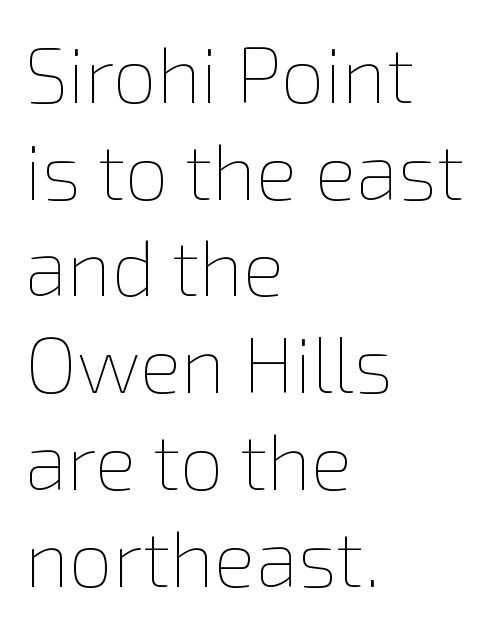
The image shows 78 px thin type, upright; set left-aligned, line spacing 1.24x, normal letter spacing, not underlined; low stroke contrast and a medium x-height.
